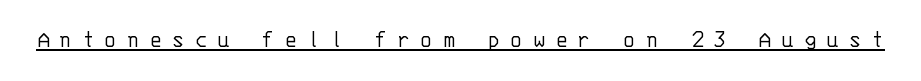
The image shows 24 px text type, upright; set unusually wide letter spacing (+0.4 em), underlined.
